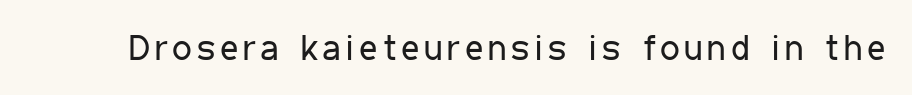
The image shows 35 px regular-weight, condensed sans-serif type, upright; set not underlined; low stroke contrast and a medium x-height.
